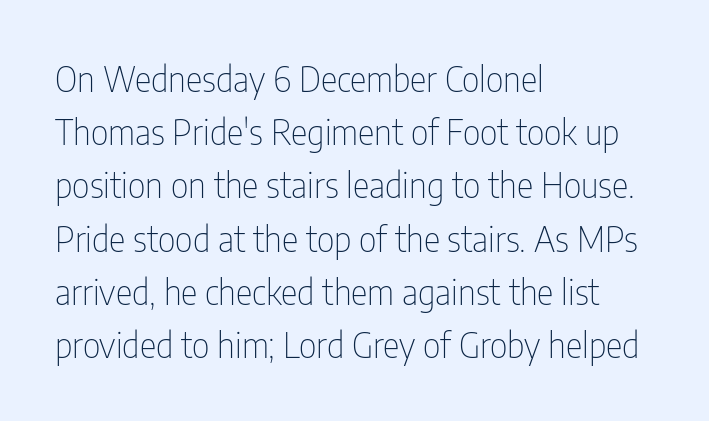
Q: Is the text bold? A: No.
Q: Is the text italic (slanted)? A: No, it is upright.
Q: Is the typeface a serif or a sans-serif typeface? A: Sans-serif.
Q: Is the text underlined? A: No.
Q: How is the paragraph aligned? A: Left-aligned.
Q: Is the spacing between letters normal or unusually wide? A: Normal.
Q: Is the spacing between lines tight, normal or loose? A: Normal.
Q: Width (condensed, normal, or wide)? A: Condensed.
Q: Stroke contrast? A: Low.
Q: x-height? A: Medium.
Q: Monospaced? A: No.
